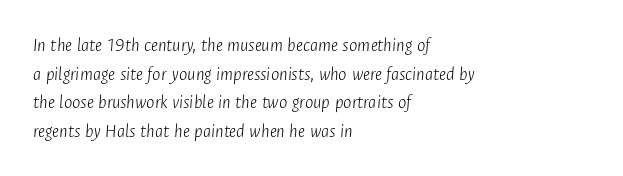
Students, note that the glyphs here touch the page at normal intervals. You can tell it's italic because the verticals aren't actually vertical. The font is comparable to plain body text, perhaps lighter. Anything drawn beneath the words? Only blank space. Successive baselines arrive at the customary interval.
